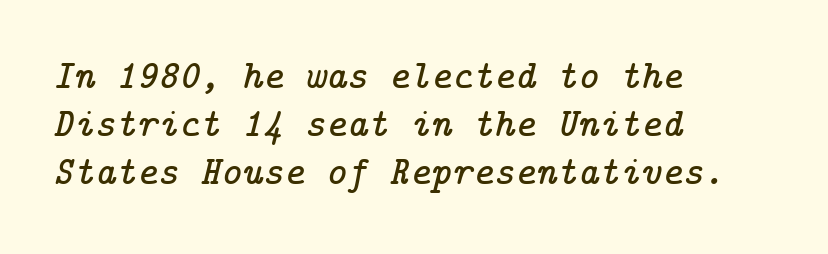
Q: Is the text italic (slanted)? A: Yes, it leans right by about 14 degrees.
Q: Is the typeface a serif or a sans-serif typeface? A: Serif.
Q: Is the text underlined? A: No.
Q: How is the paragraph aligned? A: Left-aligned.
Q: Is the spacing between letters normal or unusually wide? A: Normal.
Q: Width (condensed, normal, or wide)? A: Normal.
Q: Stroke contrast? A: Low.
Q: x-height? A: Medium.
